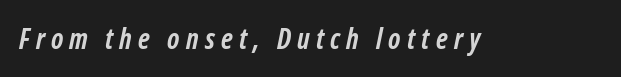
The image shows 28 px semibold, condensed type, italic (leaning right); set unusually wide letter spacing (+0.22 em), not underlined; low stroke contrast and a medium x-height.
